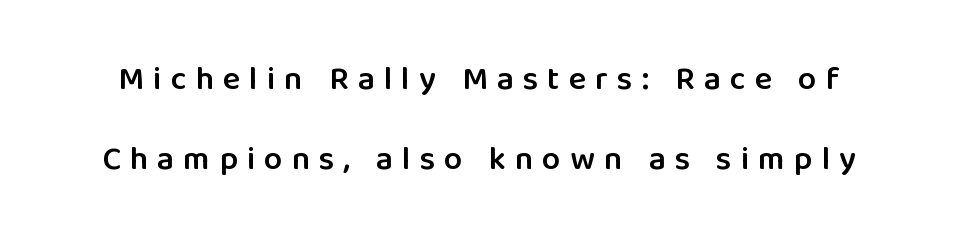
Q: Is the text bold? A: Semi-bold.
Q: Is the text italic (slanted)? A: No, it is upright.
Q: Is the typeface a serif or a sans-serif typeface? A: Sans-serif.
Q: Is the text underlined? A: No.
Q: Is the spacing between letters normal or unusually wide? A: Unusually wide.
Q: Is the spacing between lines tight, normal or loose? A: Loose.
Q: Width (condensed, normal, or wide)? A: Normal.
Q: Stroke contrast? A: Low.
Q: x-height? A: Medium.
Q: Monospaced? A: No.
